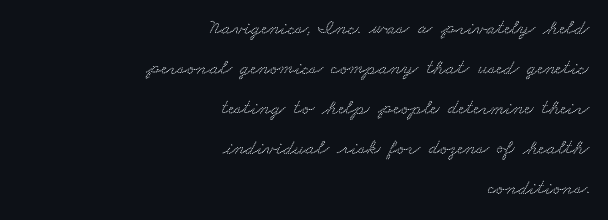
If you drew a ruler down the right edge, every line would touch it. Glance below the letters and you will spot only blank space. Regarding leading, the lines here are spaced well apart. These lines keep a tight, regular rhythm from letter to letter.
